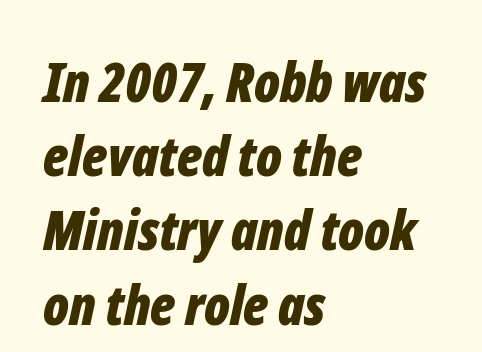
The image shows 55 px bold, condensed type, italic (leaning right); set left-aligned, normal line spacing (1.35x), normal letter spacing, not underlined; low stroke contrast and a medium x-height.
